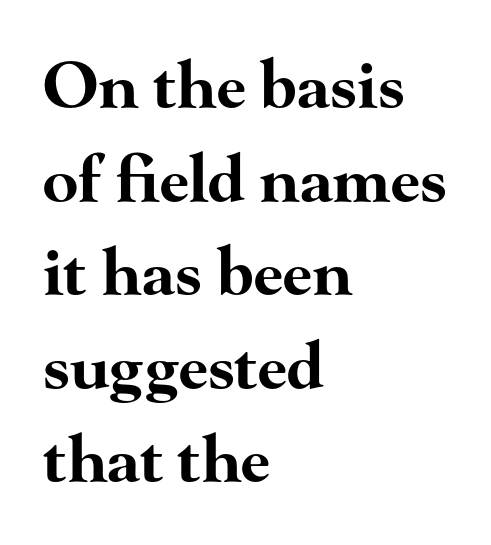
{"serif": "yes", "italic": "no", "bold": "yes", "weight": "bold", "width": "wide", "stroke_contrast": "high", "x_height": "small", "monospaced": "no", "underline": "no", "align": "left", "line_spacing": "normal", "line_spacing_ratio": 1.44, "letter_spacing": "normal", "letter_spacing_em": 0.0, "glyph_px": 65}
